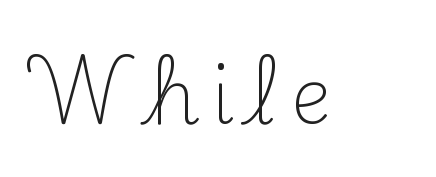
The image shows 77 px light serif type, upright; set not underlined; medium stroke contrast and a small x-height.
